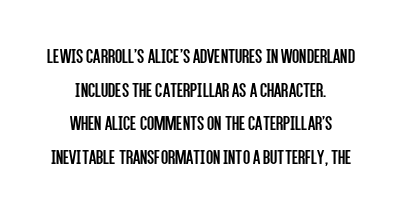
Q: Is the text bold? A: No.
Q: Is the text italic (slanted)? A: No, it is upright.
Q: Is the text underlined? A: No.
Q: How is the paragraph aligned? A: Centered.
Q: Is the spacing between letters normal or unusually wide? A: Normal.
Q: Is the spacing between lines tight, normal or loose? A: Normal.
